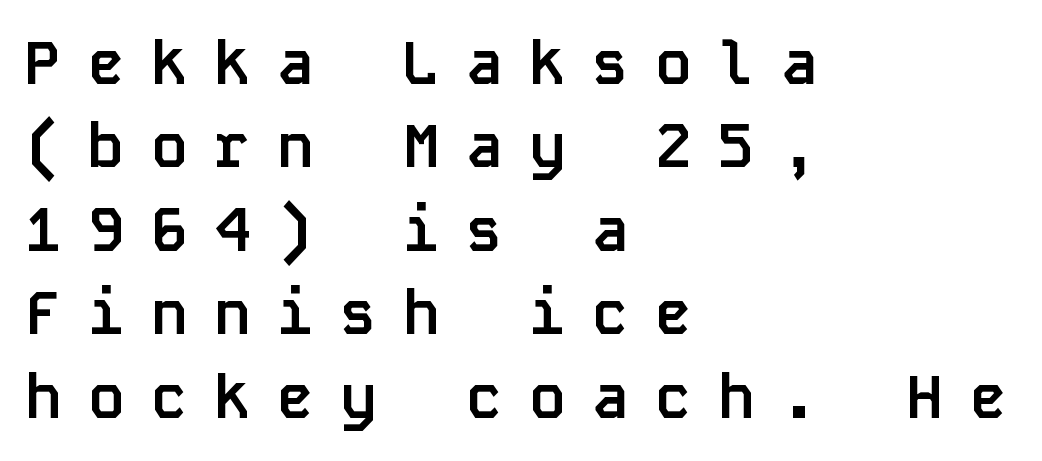
Q: Is the text bold? A: Yes.
Q: Is the text italic (slanted)? A: No, it is upright.
Q: Is the typeface a serif or a sans-serif typeface? A: Sans-serif.
Q: Is the text underlined? A: No.
Q: How is the paragraph aligned? A: Left-aligned.
Q: Is the spacing between letters normal or unusually wide? A: Unusually wide.
Q: Is the spacing between lines tight, normal or loose? A: Normal.
Q: Width (condensed, normal, or wide)? A: Normal.
Q: Stroke contrast? A: Low.
Q: x-height? A: Large.
Q: Monospaced? A: Yes.
